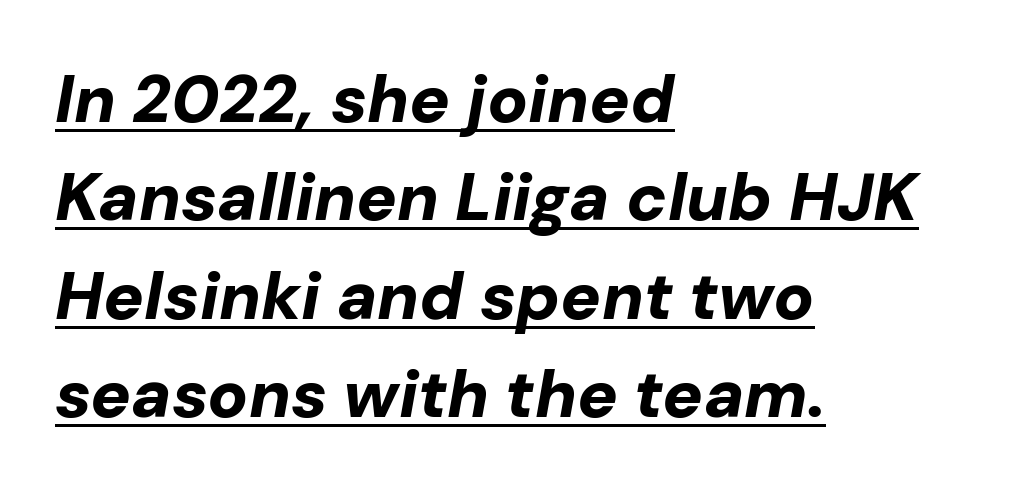
The image shows 67 px bold type, italic (leaning right); set left-aligned, normal line spacing (1.47x), normal letter spacing, underlined; low stroke contrast and a medium x-height.
